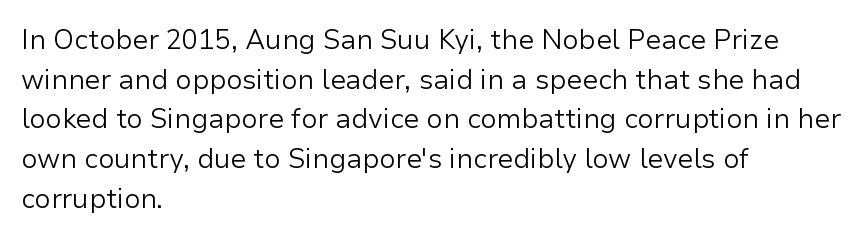
{"italic": "no", "bold": "no", "underline": "no", "align": "left", "line_spacing": "normal", "line_spacing_ratio": 1.47, "letter_spacing": "normal", "letter_spacing_em": 0.0, "glyph_px": 27}
